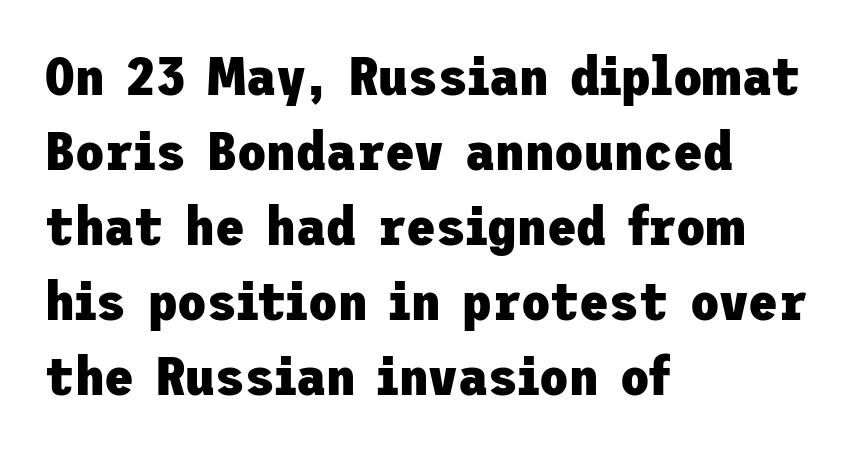
Weight check: bold — yes, fully. If you measured baseline to baseline, you'd find a middling distance. Compared with a centered layout, this one pins lines to the left instead. The type sits square on the baseline with zero lean. The zone under the glyphs is completely vacant.
